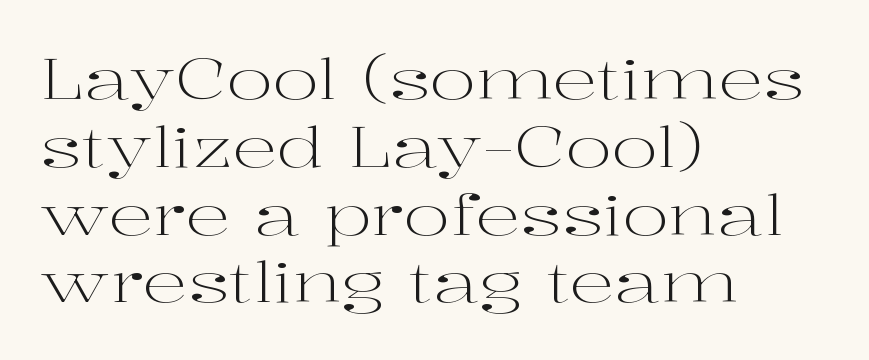
The image shows 56 px light, wide serif type, upright; set left-aligned, line spacing 1.21x, normal letter spacing, not underlined; high stroke contrast and a medium x-height.
